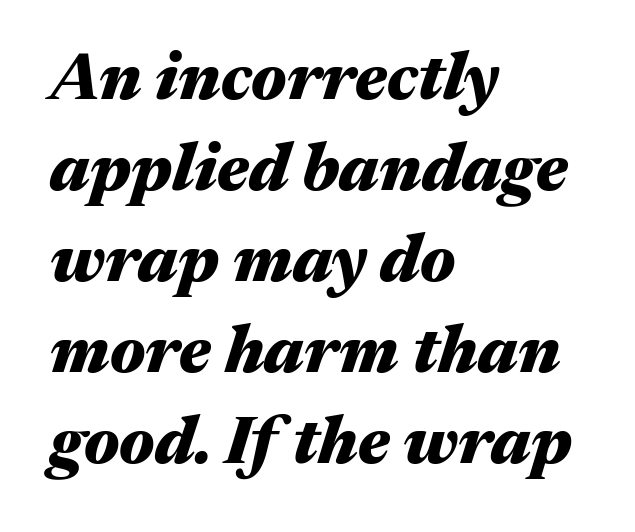
{"italic": "yes", "lean": "right", "slant_degrees": 17, "bold": "yes", "weight": "heavy", "width": "wide", "stroke_contrast": "medium", "x_height": "medium", "monospaced": "no", "underline": "no", "align": "left", "line_spacing": "normal", "line_spacing_ratio": 1.38, "letter_spacing": "normal", "letter_spacing_em": 0.0, "glyph_px": 66}
